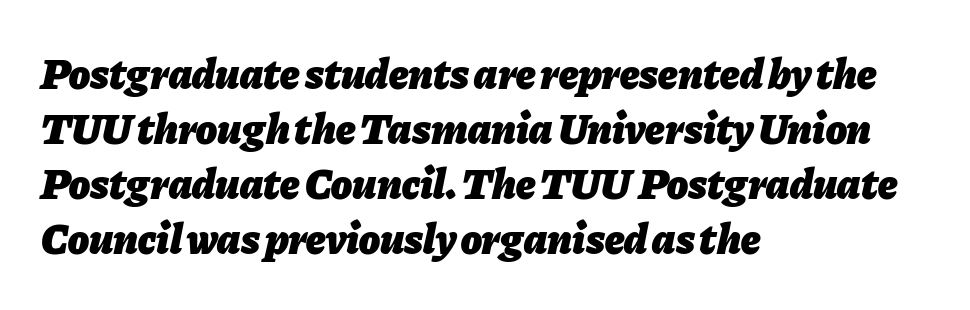
Q: Is the text bold? A: Yes.
Q: Is the text italic (slanted)? A: Yes, it leans right by about 11 degrees.
Q: Is the text underlined? A: No.
Q: How is the paragraph aligned? A: Left-aligned.
Q: Is the spacing between letters normal or unusually wide? A: Normal.
Q: Is the spacing between lines tight, normal or loose? A: Normal.
Q: Width (condensed, normal, or wide)? A: Normal.
Q: Stroke contrast? A: Low.
Q: x-height? A: Medium.
Q: Monospaced? A: No.
